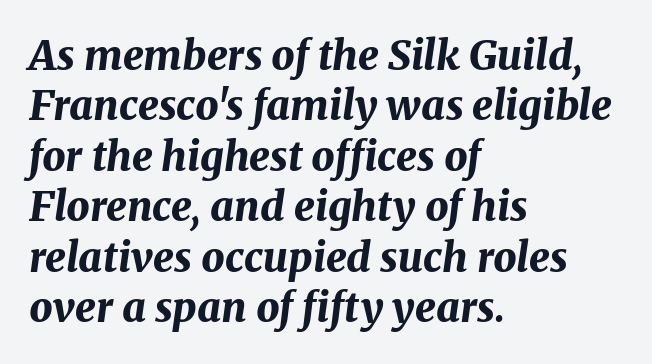
Q: Is the text bold? A: Yes.
Q: Is the text italic (slanted)? A: Yes, it leans right by about 8 degrees.
Q: Is the text underlined? A: No.
Q: How is the paragraph aligned? A: Left-aligned.
Q: Is the spacing between letters normal or unusually wide? A: Normal.
Q: Width (condensed, normal, or wide)? A: Normal.
Q: Stroke contrast? A: Medium.
Q: x-height? A: Medium.
Q: Monospaced? A: No.
